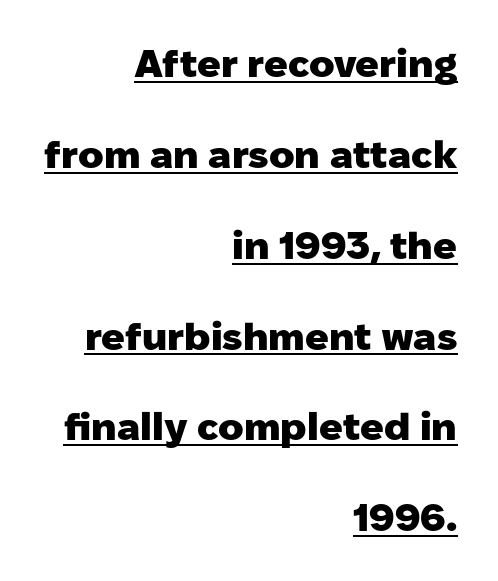
{"serif": "no", "italic": "no", "bold": "yes", "weight": "heavy", "width": "normal", "stroke_contrast": "low", "x_height": "medium", "monospaced": "no", "underline": "yes", "align": "right", "line_spacing": "loose", "line_spacing_ratio": 2.33, "letter_spacing": "normal", "letter_spacing_em": 0.0, "glyph_px": 39}
